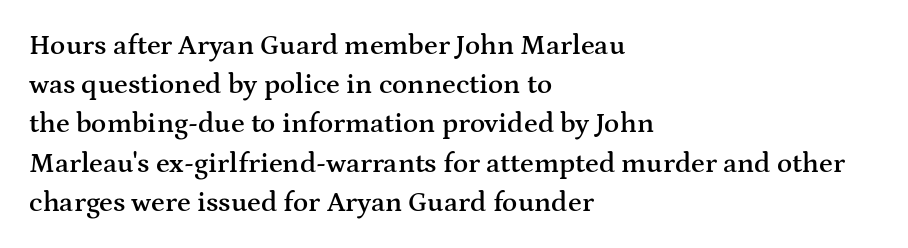
{"serif": "yes", "italic": "no", "bold": "semi", "weight": "semibold", "width": "wide", "stroke_contrast": "medium", "x_height": "medium", "monospaced": "no", "underline": "no", "align": "left", "line_spacing": "normal", "line_spacing_ratio": 1.4, "letter_spacing": "normal", "letter_spacing_em": 0.0, "glyph_px": 28}
